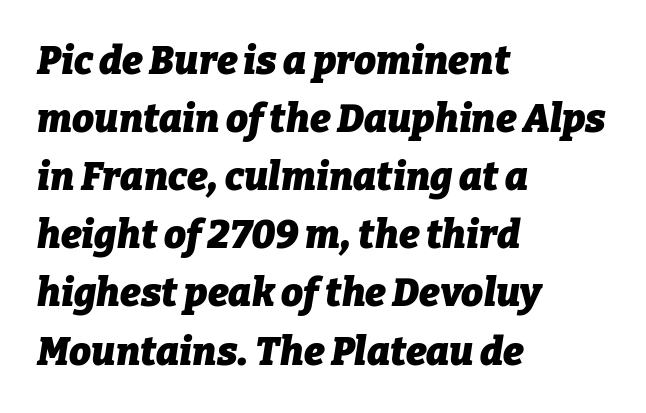
The passage shown is typed in a proportional face where columns would drift. The lettering tilts uniformly, giving the passage an italic look. Tracking here is standard; glyphs follow each other at the usual distance. How heavy is the stroke? Heavy — this is a bold. Decoration check: the copy has no underline. Is the block centered? No — it sits flush against the left margin.
